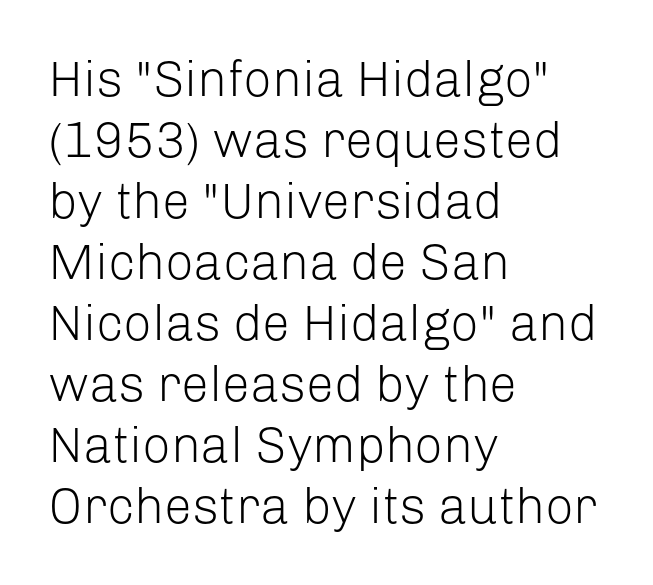
Q: Is the text bold? A: No.
Q: Is the text italic (slanted)? A: No, it is upright.
Q: Is the typeface a serif or a sans-serif typeface? A: Sans-serif.
Q: Is the text underlined? A: No.
Q: How is the paragraph aligned? A: Left-aligned.
Q: Is the spacing between letters normal or unusually wide? A: Normal.
Q: Width (condensed, normal, or wide)? A: Normal.
Q: Stroke contrast? A: Low.
Q: x-height? A: Medium.
Q: Monospaced? A: No.
